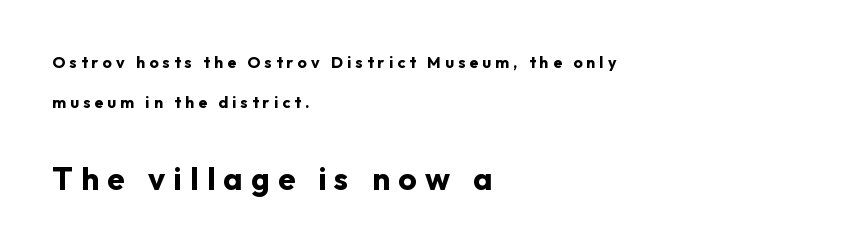
{"serif": "no", "italic": "no", "bold": "yes", "weight": "bold", "width": "normal", "stroke_contrast": "low", "x_height": "medium", "monospaced": "no", "underline": "no", "align": "left", "line_spacing": "loose", "line_spacing_ratio": 2.5, "letter_spacing": "wide", "letter_spacing_em": 0.26, "larger_block": "second", "size_ratio": 2.0, "glyph_px": 32}
